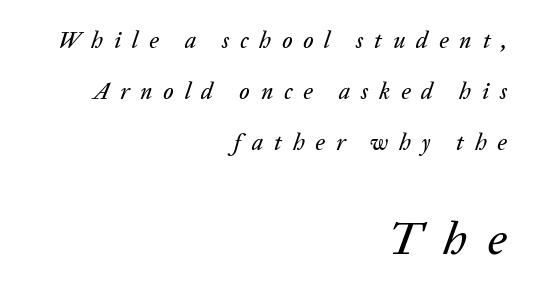
{"italic": "yes", "lean": "right", "slant_degrees": 20, "width": "normal", "stroke_contrast": "low", "x_height": "medium", "monospaced": "no", "underline": "no", "align": "right", "line_spacing": "loose", "line_spacing_ratio": 2.21, "letter_spacing": "wide", "letter_spacing_em": 0.47, "larger_block": "second", "size_ratio": 2.0, "glyph_px": 46}
